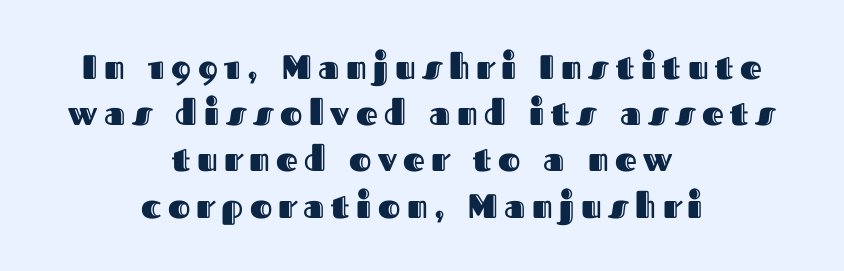
The image shows 34 px text type, upright; set centered, normal line spacing (1.36x), not underlined; a medium x-height.
